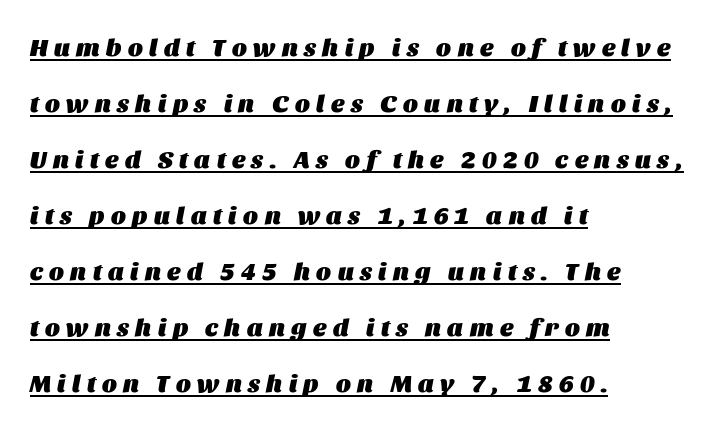
Reading down the block, your eye returns to a fixed left position each line. The typesetting leans heavy: a genuine bold. Regarding leading, the lines here are spaced well apart. Glance below the letters and you will spot a drawn line. Does extra space separate the letters? Yes, quite a lot of it.
